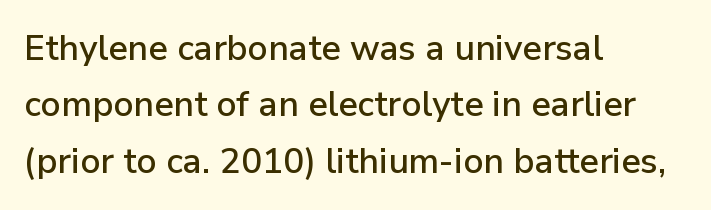
Where is the straight margin? On the left. Note the varied advance widths — an 'i' is clearly narrower than an 'm'. The space between consecutive lines is moderate. Honestly, there is no underline to notice here at all.
